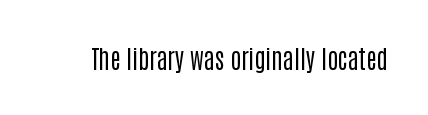
The image shows 25 px text type, upright; set normal letter spacing, not underlined.
